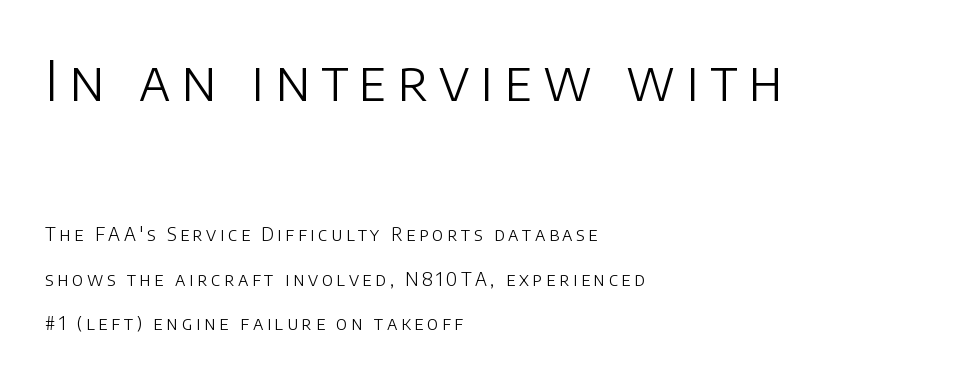
Q: Is the text bold? A: No.
Q: Is the text italic (slanted)? A: No, it is upright.
Q: Is the typeface a serif or a sans-serif typeface? A: Sans-serif.
Q: Is the text underlined? A: No.
Q: How is the paragraph aligned? A: Left-aligned.
Q: Is the spacing between letters normal or unusually wide? A: Unusually wide.
Q: Is the spacing between lines tight, normal or loose? A: Loose.
Q: Which block of text is set in a larger size, the first (top) or the second (bottom)? A: The first (top) one.
Q: Width (condensed, normal, or wide)? A: Normal.
Q: Stroke contrast? A: Low.
Q: x-height? A: Large.
Q: Monospaced? A: No.
